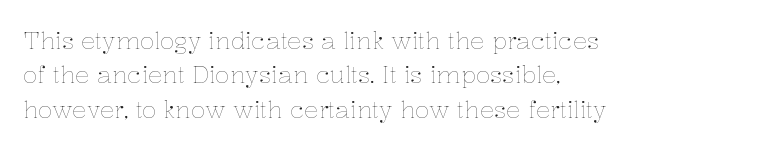
{"italic": "no", "bold": "no", "underline": "no", "align": "left", "line_spacing": "normal", "line_spacing_ratio": 1.43, "letter_spacing": "normal", "letter_spacing_em": 0.0, "glyph_px": 24}
